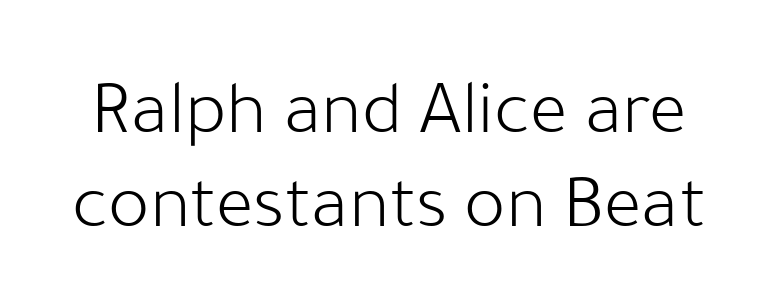
Character widths vary here, with narrow letters taking less room than wide ones. A clean baseline with only descenders dipping below it. Serif or sans? Sans — the stroke terminals are bare. Default kerning and tracking; the words read as compact shapes.
